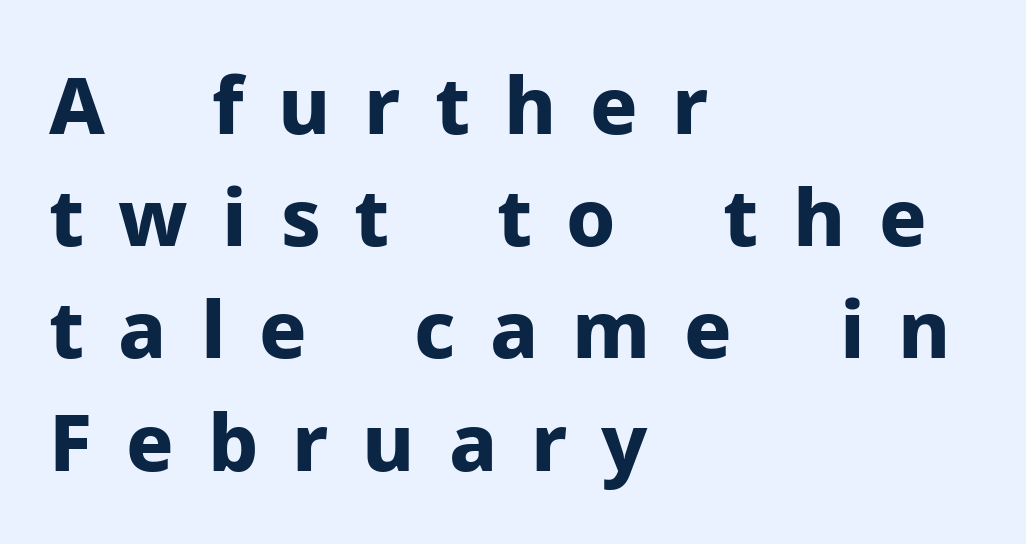
If you measured baseline to baseline, you'd find a middling distance. Ascenders rise straight up at ninety degrees. A sans-serif font was chosen for this passage. Between one letter and the next there's a generous, obvious gap. Leftover space on each line is placed entirely after the last word.
